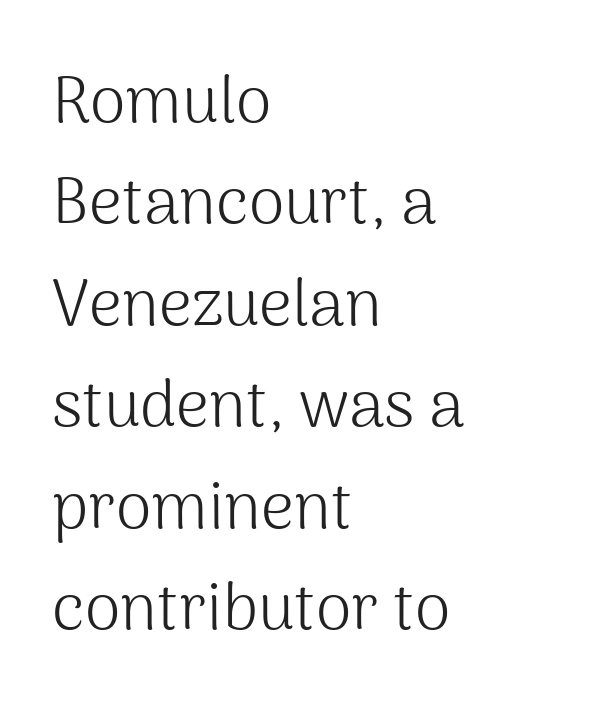
Q: Is the text bold? A: No.
Q: Is the text italic (slanted)? A: No, it is upright.
Q: Is the typeface a serif or a sans-serif typeface? A: Sans-serif.
Q: Is the text underlined? A: No.
Q: How is the paragraph aligned? A: Left-aligned.
Q: Is the spacing between letters normal or unusually wide? A: Normal.
Q: Is the spacing between lines tight, normal or loose? A: Normal.
Q: Width (condensed, normal, or wide)? A: Normal.
Q: Stroke contrast? A: Medium.
Q: x-height? A: Medium.
Q: Monospaced? A: No.
